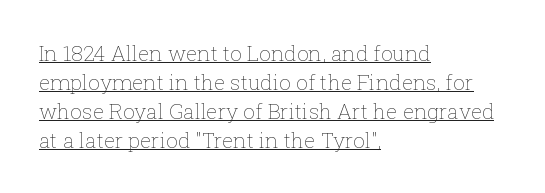
{"italic": "no", "bold": "no", "underline": "yes", "align": "left", "line_spacing": "normal", "line_spacing_ratio": 1.38, "letter_spacing": "normal", "letter_spacing_em": 0.0, "glyph_px": 21}
